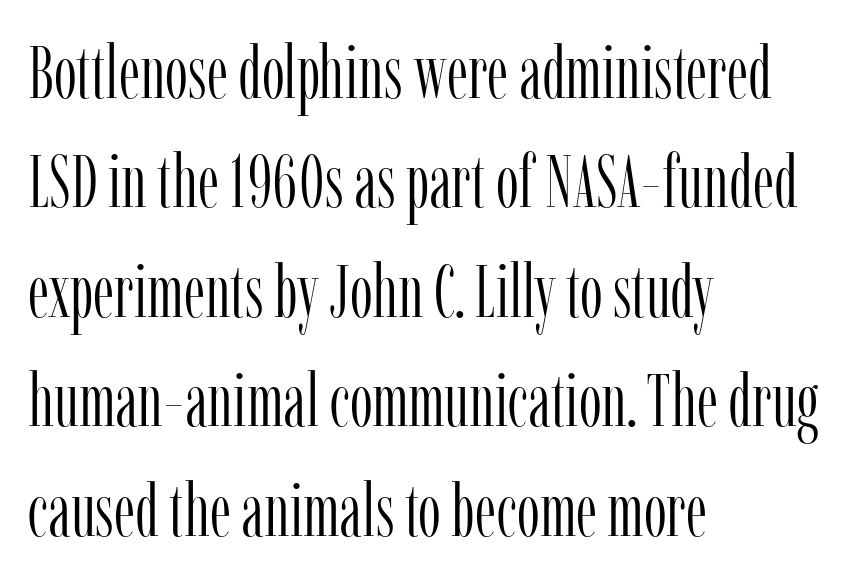
{"serif": "yes", "italic": "no", "bold": "no", "weight": "light", "width": "condensed", "stroke_contrast": "low", "x_height": "medium", "monospaced": "no", "underline": "no", "align": "left", "line_spacing": "normal", "line_spacing_ratio": 1.5, "letter_spacing": "normal", "letter_spacing_em": 0.0, "glyph_px": 73}
